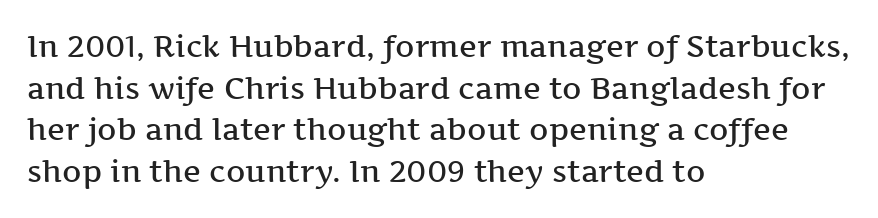
The image shows 30 px semibold, wide serif type, upright; set left-aligned, normal line spacing (1.39x), normal letter spacing, not underlined; medium stroke contrast and a medium x-height.
